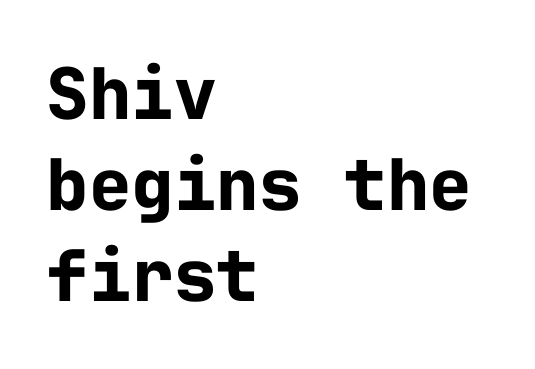
The image shows 71 px bold sans-serif type, upright, monospaced; set left-aligned, normal line spacing (1.28x), normal letter spacing, not underlined; low stroke contrast and a medium x-height.
